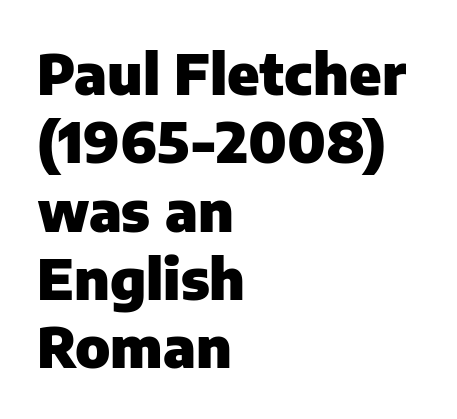
{"serif": "no", "italic": "no", "bold": "yes", "weight": "heavy", "width": "normal", "stroke_contrast": "low", "x_height": "medium", "monospaced": "no", "underline": "no", "align": "left", "line_spacing_ratio": 1.22, "letter_spacing": "normal", "letter_spacing_em": 0.0, "glyph_px": 56}
